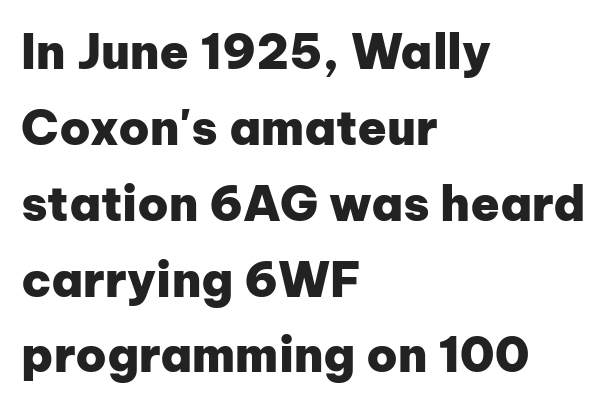
Q: Is the text bold? A: Yes.
Q: Is the text italic (slanted)? A: No, it is upright.
Q: Is the typeface a serif or a sans-serif typeface? A: Sans-serif.
Q: Is the text underlined? A: No.
Q: How is the paragraph aligned? A: Left-aligned.
Q: Is the spacing between letters normal or unusually wide? A: Normal.
Q: Is the spacing between lines tight, normal or loose? A: Normal.
Q: Width (condensed, normal, or wide)? A: Normal.
Q: Stroke contrast? A: Low.
Q: x-height? A: Medium.
Q: Monospaced? A: No.
